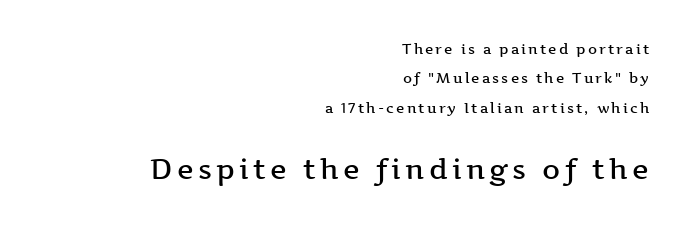
Rendered with straight, roman letterforms. Look at the stroke-to-counter ratio: somewhat heavy, a semibold. A typesetter would call this proportional, since set widths differ per character. Students, observe: this is what heavily led, spacious text looks like. The characters display serif detailing at their extremities. The zone under the glyphs is completely vacant.
